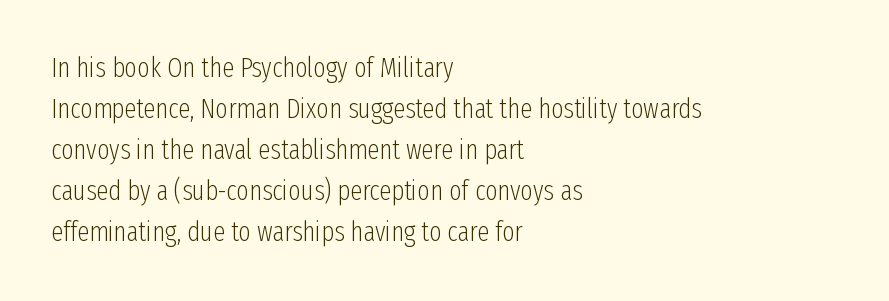
On a weight scale, this lands at 450 or below. The passage shown has conventional tracking throughout. A normal amount of white space separates one row of letters from the next. The rag falls on the right side of this text block.
